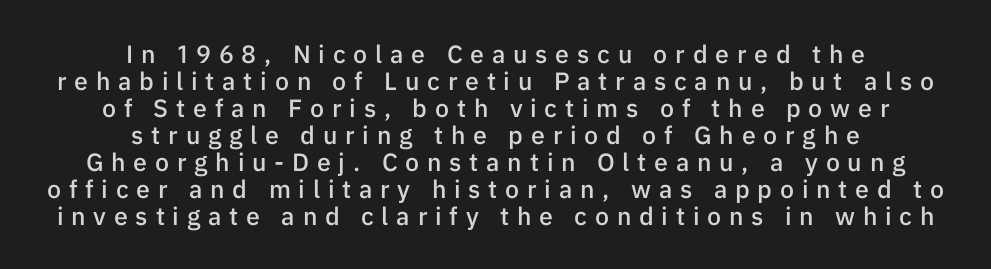
Q: Is the text bold? A: Semi-bold.
Q: Is the text italic (slanted)? A: No, it is upright.
Q: Is the text underlined? A: No.
Q: How is the paragraph aligned? A: Centered.
Q: Is the spacing between letters normal or unusually wide? A: Unusually wide.
Q: Is the spacing between lines tight, normal or loose? A: Tight.
